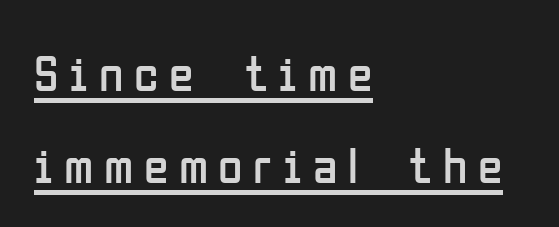
The weight would be labelled regular, book, light, or lighter still. Tall strokes in this sample are plumb rather than angled. Typeset ragged right — the left edge is the straight one. Beneath each row of characters lies a ruled line. Serif or sans? Sans — the stroke terminals are bare. A typesetter would call this proportional, since set widths differ per character.
